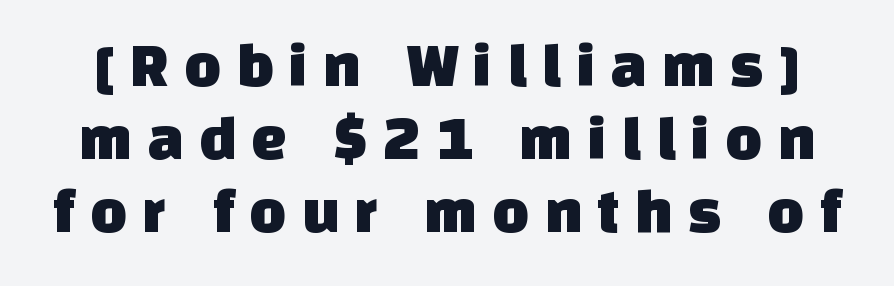
Q: Is the typeface a serif or a sans-serif typeface? A: Sans-serif.
Q: Is the text underlined? A: No.
Q: Is the spacing between letters normal or unusually wide? A: Unusually wide.
Q: Width (condensed, normal, or wide)? A: Normal.
Q: Stroke contrast? A: Low.
Q: x-height? A: Large.
Q: Monospaced? A: No.
